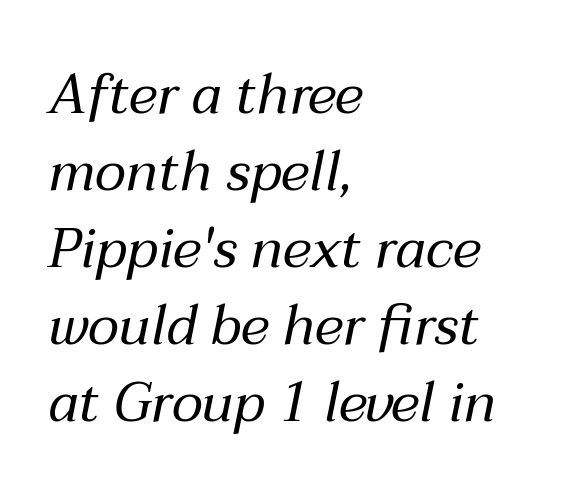
The image shows 55 px regular-weight type, italic (leaning right); set left-aligned, normal line spacing (1.4x), normal letter spacing, not underlined; medium stroke contrast and a medium x-height.
